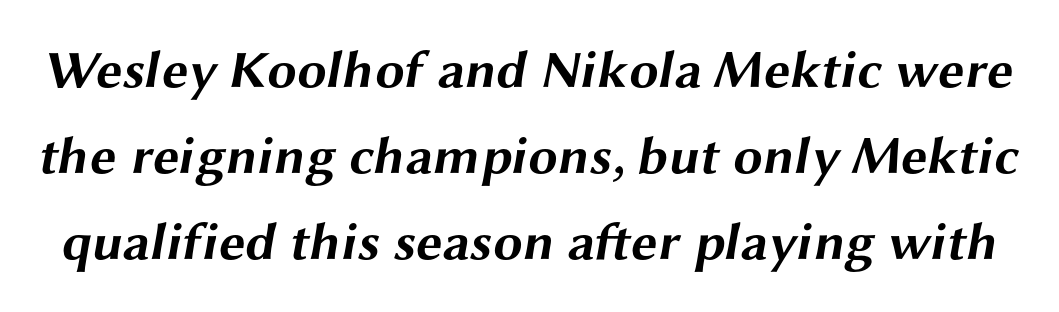
The image shows 53 px bold, wide sans-serif type; set normal line spacing (1.62x), normal letter spacing, not underlined; medium stroke contrast and a medium x-height.
